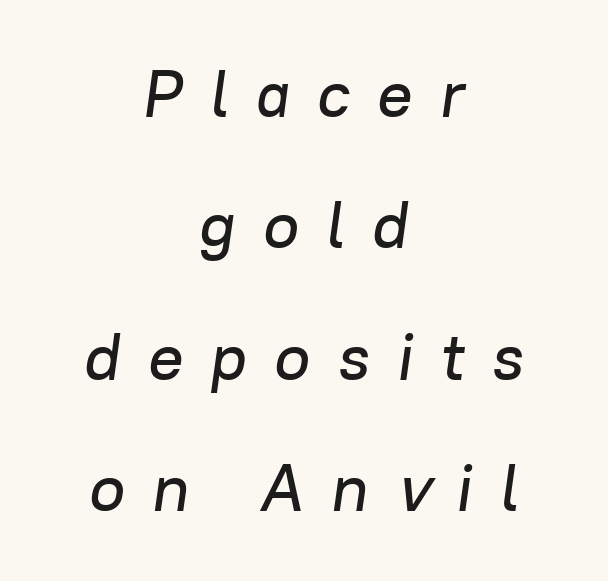
The image shows 66 px text type, italic (leaning right); set centered, loose line spacing (1.99x), unusually wide letter spacing (+0.41 em), not underlined; low stroke contrast and a medium x-height.
